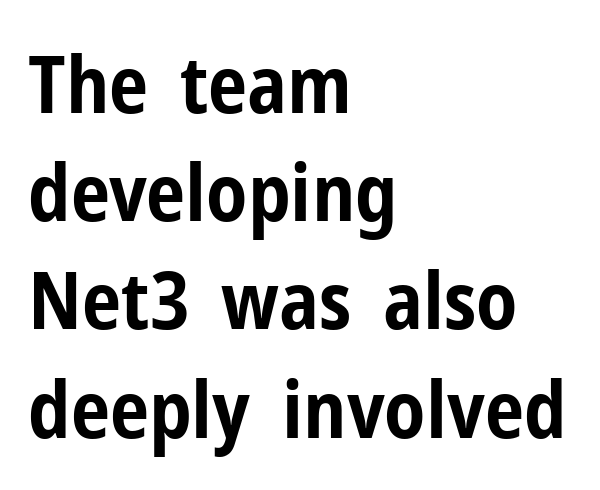
{"serif": "no", "italic": "no", "bold": "yes", "weight": "bold", "width": "condensed", "stroke_contrast": "low", "x_height": "medium", "monospaced": "no", "underline": "no", "align": "left", "line_spacing": "normal", "line_spacing_ratio": 1.37, "letter_spacing": "normal", "letter_spacing_em": 0.0, "glyph_px": 79}
